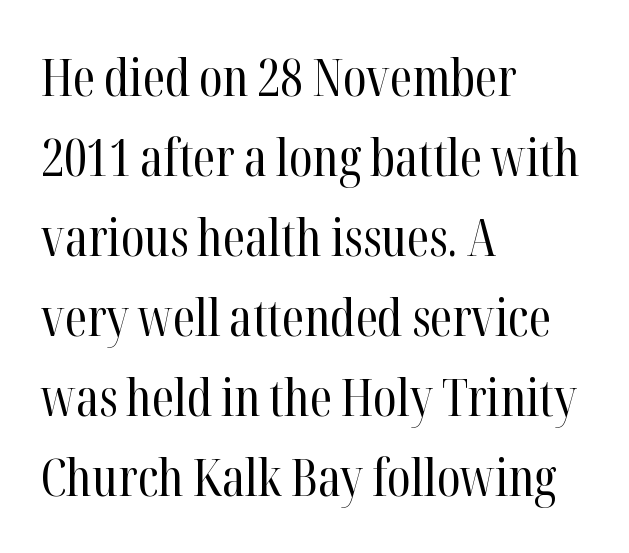
The image shows 51 px regular-weight, condensed serif type, upright; set left-aligned, normal line spacing (1.57x), normal letter spacing, not underlined; high stroke contrast and a medium x-height.
